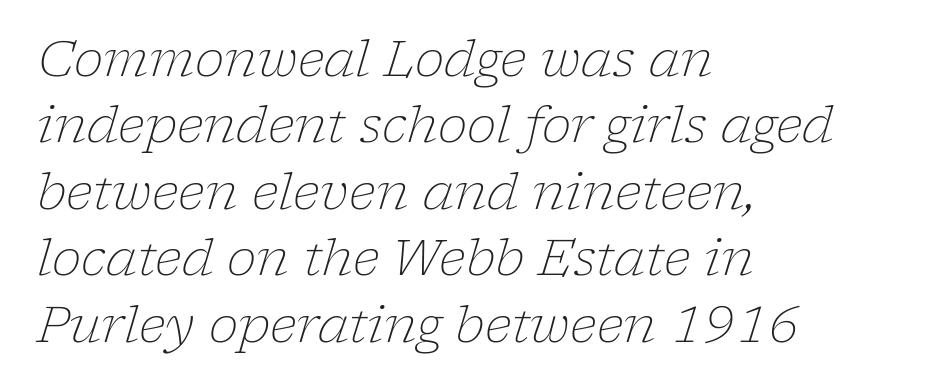
{"serif": "yes", "italic": "yes", "lean": "right", "slant_degrees": 17, "bold": "no", "weight": "light", "width": "normal", "stroke_contrast": "low", "x_height": "medium", "monospaced": "no", "underline": "no", "align": "left", "line_spacing": "normal", "line_spacing_ratio": 1.33, "letter_spacing": "normal", "letter_spacing_em": 0.0, "glyph_px": 50}
